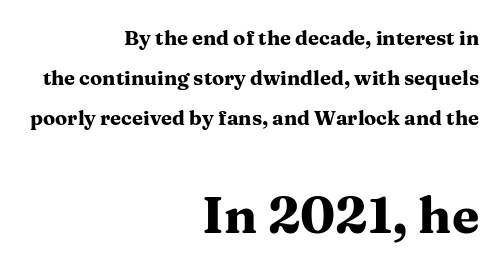
{"serif": "yes", "italic": "no", "bold": "yes", "weight": "heavy", "width": "wide", "stroke_contrast": "medium", "x_height": "medium", "monospaced": "no", "underline": "no", "align": "right", "line_spacing": "loose", "line_spacing_ratio": 1.99, "letter_spacing": "normal", "letter_spacing_em": 0.0, "larger_block": "second", "size_ratio": 2.5, "glyph_px": 50}
